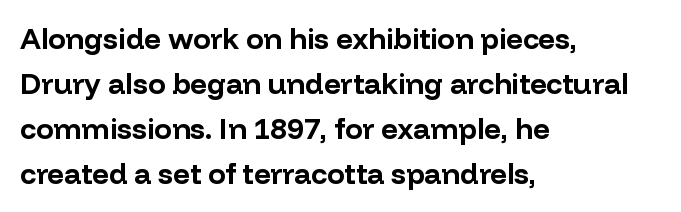
The image shows 29 px bold sans-serif type, upright; set left-aligned, normal line spacing (1.55x), normal letter spacing, not underlined; low stroke contrast and a medium x-height.
